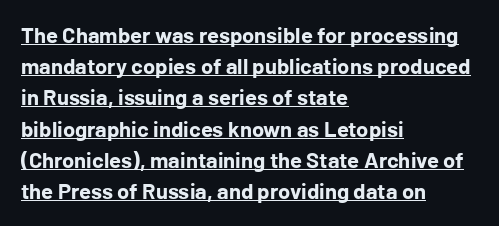
Regular leading. This sample carries an underscore along the baseline area. Each word holds together tightly as a unit, with standard inter-letter gaps. Posture: straight, roman, zero tilt. Alignment: flush left.
